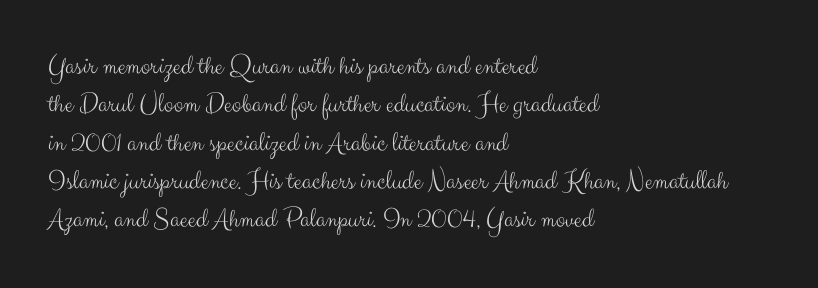
{"serif": "no", "bold": "no", "weight": "light", "width": "normal", "stroke_contrast": "medium", "x_height": "small", "monospaced": "no", "underline": "no", "align": "left", "line_spacing": "normal", "line_spacing_ratio": 1.37, "letter_spacing": "normal", "letter_spacing_em": 0.0, "glyph_px": 28}
